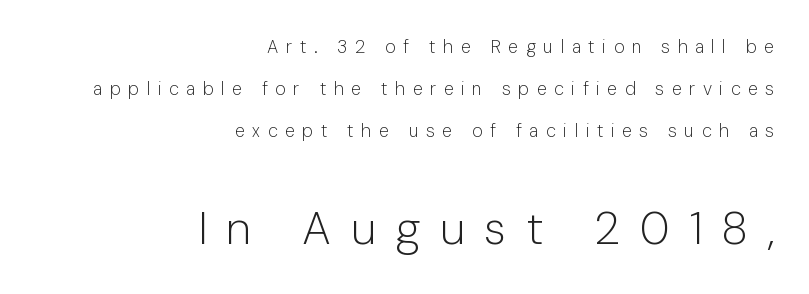
Q: Is the text bold? A: No.
Q: Is the text italic (slanted)? A: No, it is upright.
Q: Is the typeface a serif or a sans-serif typeface? A: Sans-serif.
Q: Is the text underlined? A: No.
Q: How is the paragraph aligned? A: Right-aligned.
Q: Is the spacing between letters normal or unusually wide? A: Unusually wide.
Q: Is the spacing between lines tight, normal or loose? A: Loose.
Q: Which block of text is set in a larger size, the first (top) or the second (bottom)? A: The second (bottom) one.
Q: Width (condensed, normal, or wide)? A: Normal.
Q: Stroke contrast? A: Low.
Q: x-height? A: Medium.
Q: Monospaced? A: No.
